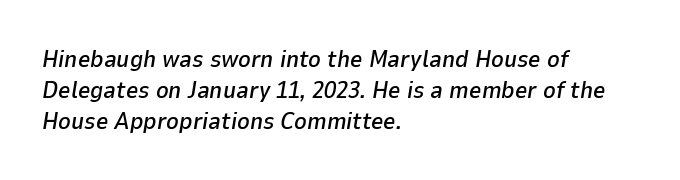
{"italic": "yes", "lean": "right", "slant_degrees": 9, "underline": "no", "align": "left", "line_spacing": "normal", "line_spacing_ratio": 1.29, "letter_spacing": "normal", "letter_spacing_em": 0.0, "glyph_px": 24}
